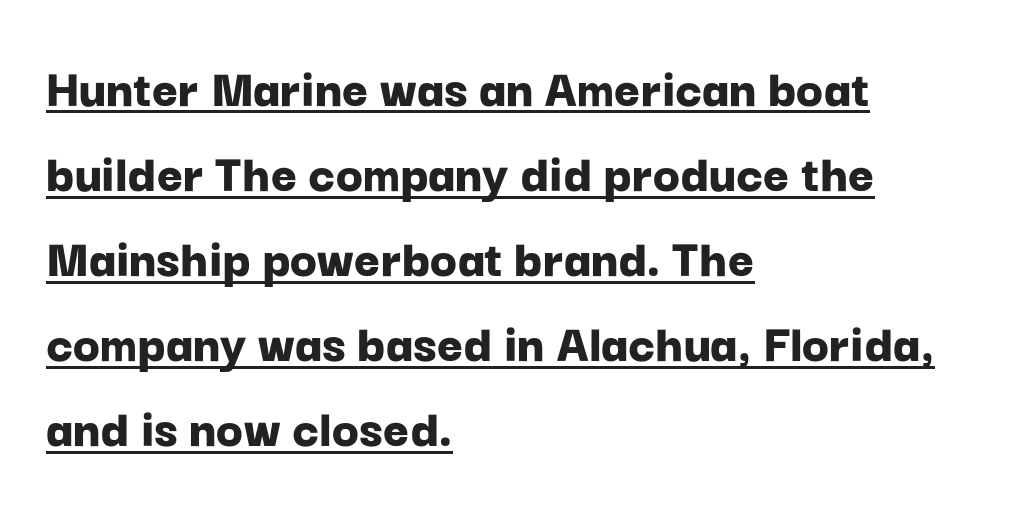
The image shows 56 px bold sans-serif type, upright; set left-aligned, normal line spacing (1.52x), normal letter spacing, underlined; low stroke contrast and a medium x-height.
